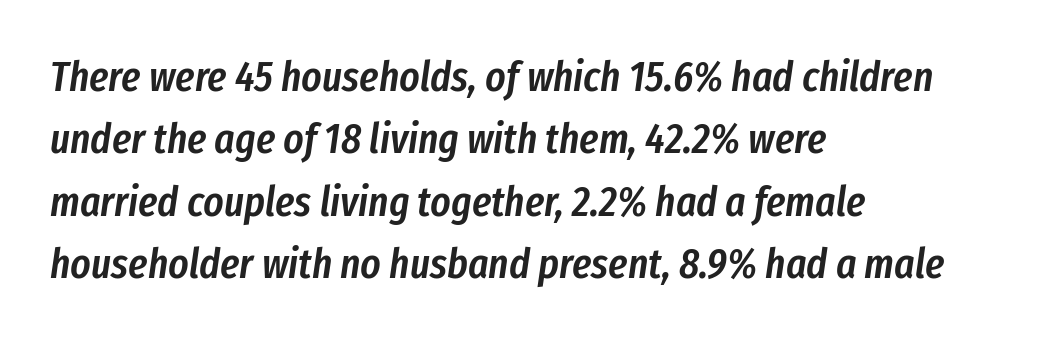
Q: Is the text bold? A: Semi-bold.
Q: Is the text italic (slanted)? A: Yes, it leans right by about 8 degrees.
Q: Is the text underlined? A: No.
Q: How is the paragraph aligned? A: Left-aligned.
Q: Is the spacing between letters normal or unusually wide? A: Normal.
Q: Is the spacing between lines tight, normal or loose? A: Normal.
Q: Width (condensed, normal, or wide)? A: Condensed.
Q: Stroke contrast? A: Low.
Q: x-height? A: Medium.
Q: Monospaced? A: No.
